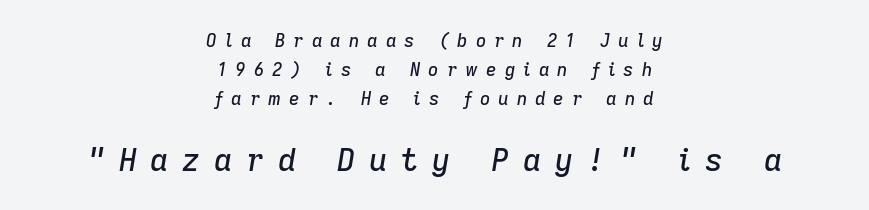
Q: Is the text italic (slanted)? A: Yes, it leans right by about 9 degrees.
Q: Is the text underlined? A: No.
Q: How is the paragraph aligned? A: Centered.
Q: Is the spacing between letters normal or unusually wide? A: Unusually wide.
Q: Is the spacing between lines tight, normal or loose? A: Normal.
Q: Which block of text is set in a larger size, the first (top) or the second (bottom)? A: The second (bottom) one.
Q: Width (condensed, normal, or wide)? A: Normal.
Q: Stroke contrast? A: Low.
Q: x-height? A: Medium.
Q: Monospaced? A: No.
